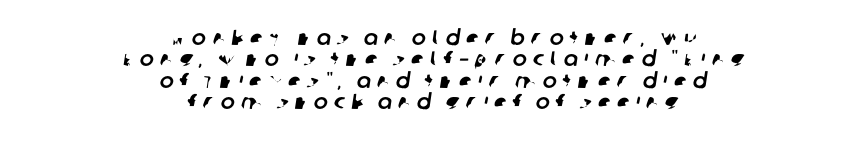
Q: Is the text underlined? A: No.
Q: How is the paragraph aligned? A: Centered.
Q: Is the spacing between letters normal or unusually wide? A: Unusually wide.
Q: Is the spacing between lines tight, normal or loose? A: Tight.
